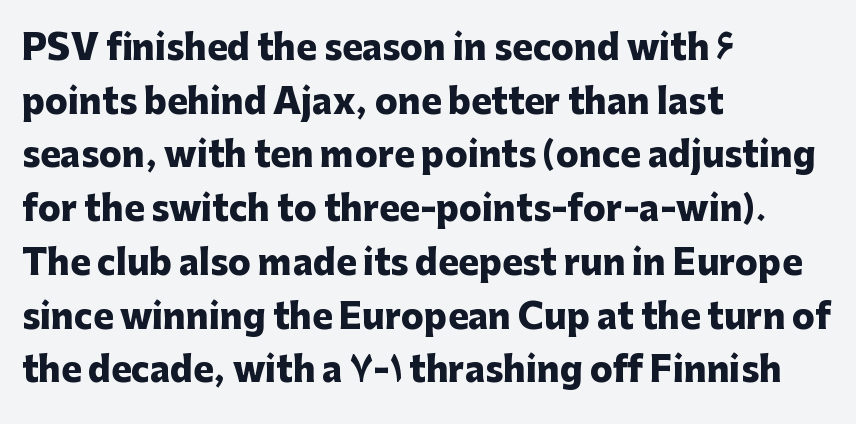
Q: Is the text bold? A: Yes.
Q: Is the text italic (slanted)? A: No, it is upright.
Q: Is the typeface a serif or a sans-serif typeface? A: Sans-serif.
Q: Is the text underlined? A: No.
Q: How is the paragraph aligned? A: Left-aligned.
Q: Is the spacing between letters normal or unusually wide? A: Normal.
Q: Is the spacing between lines tight, normal or loose? A: Normal.
Q: Width (condensed, normal, or wide)? A: Normal.
Q: Stroke contrast? A: Low.
Q: x-height? A: Medium.
Q: Monospaced? A: No.
